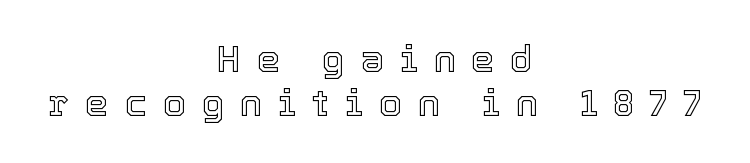
Q: Is the text italic (slanted)? A: No, it is upright.
Q: Is the text underlined? A: No.
Q: How is the paragraph aligned? A: Centered.
Q: Is the spacing between letters normal or unusually wide? A: Unusually wide.
Q: Width (condensed, normal, or wide)? A: Normal.
Q: x-height? A: Medium.
Q: Monospaced? A: No.
